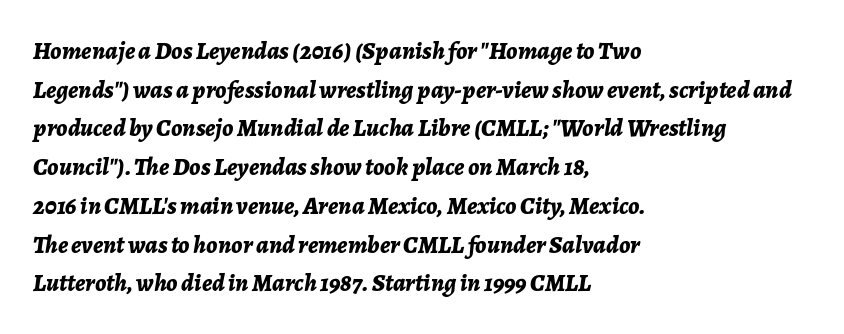
The image shows 25 px bold type, italic (leaning right); set left-aligned, normal line spacing (1.55x), normal letter spacing, not underlined.
